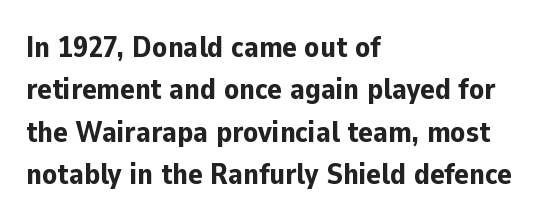
The image shows 30 px bold sans-serif type, upright; set left-aligned, normal line spacing (1.41x), normal letter spacing, not underlined; low stroke contrast and a medium x-height.
